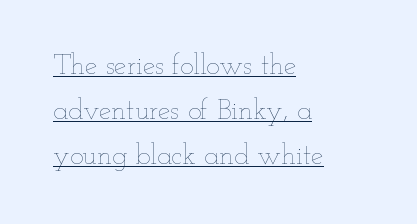
A baseline rule has been typeset under these characters. Italic? Not at all — the glyphs are vertical. The setting favours the left margin, as ordinary paragraphs usually do. Observe the ordinary spacing: letters are neighbours, not strangers.
